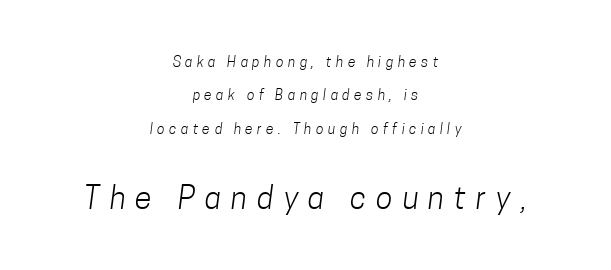
The image shows 31 px light, condensed sans-serif type; set centered, loose line spacing (2.38x), unusually wide letter spacing (+0.32 em), not underlined; the second (bottom) block is 2.21x larger; low stroke contrast and a medium x-height.
